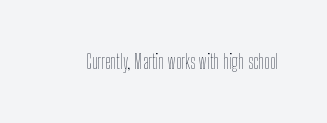
{"italic": "no", "bold": "no", "underline": "no", "letter_spacing": "normal", "letter_spacing_em": 0.0, "glyph_px": 20}
